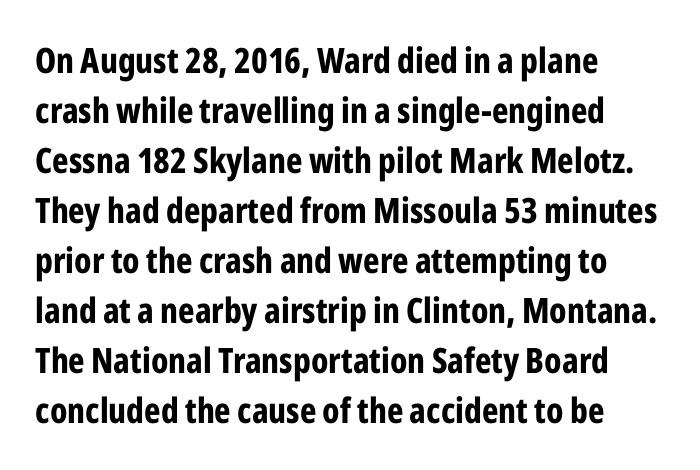
The image shows 35 px bold, condensed sans-serif type, upright; set left-aligned, normal line spacing (1.43x), normal letter spacing, not underlined; low stroke contrast and a medium x-height.
